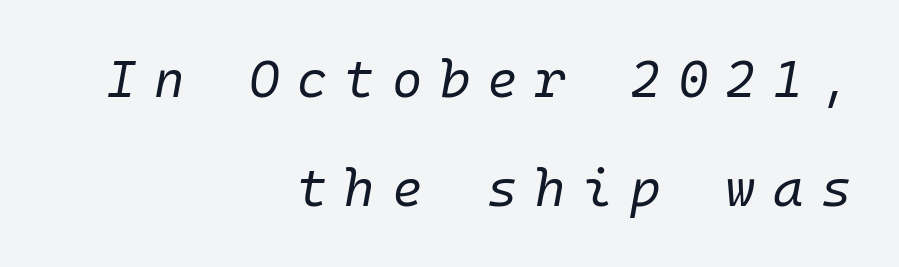
{"italic": "yes", "lean": "right", "slant_degrees": 10, "bold": "no", "weight": "regular", "width": "normal", "stroke_contrast": "low", "x_height": "medium", "underline": "no", "align": "right", "line_spacing": "loose", "line_spacing_ratio": 2.09, "letter_spacing": "wide", "letter_spacing_em": 0.33, "glyph_px": 52}
